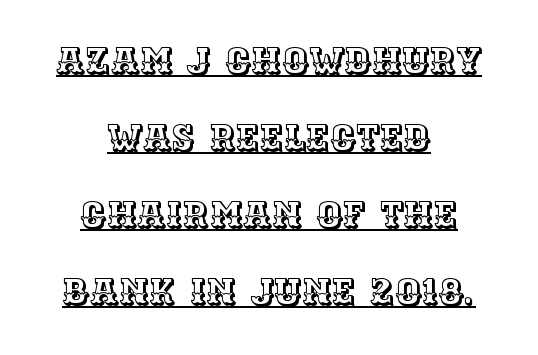
{"italic": "no", "width": "normal", "x_height": "large", "monospaced": "no", "underline": "yes", "align": "center", "line_spacing": "loose", "line_spacing_ratio": 2.14, "letter_spacing": "normal", "letter_spacing_em": 0.0, "glyph_px": 36}
